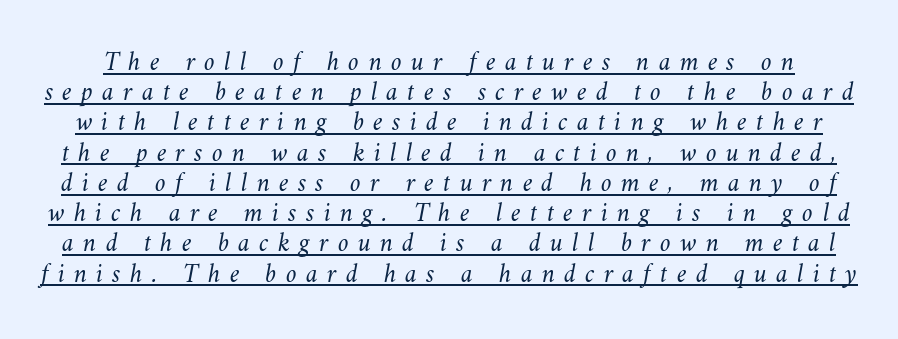
{"bold": "no", "underline": "yes", "line_spacing": "tight", "line_spacing_ratio": 1.12, "letter_spacing": "wide", "letter_spacing_em": 0.34, "glyph_px": 27}
